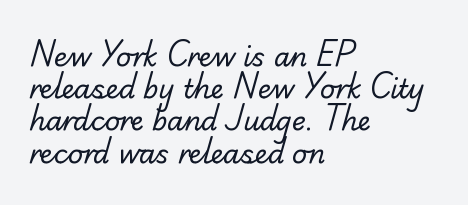
{"bold": "no", "underline": "no", "align": "left", "line_spacing_ratio": 1.24, "letter_spacing": "normal", "letter_spacing_em": 0.0, "glyph_px": 26}
